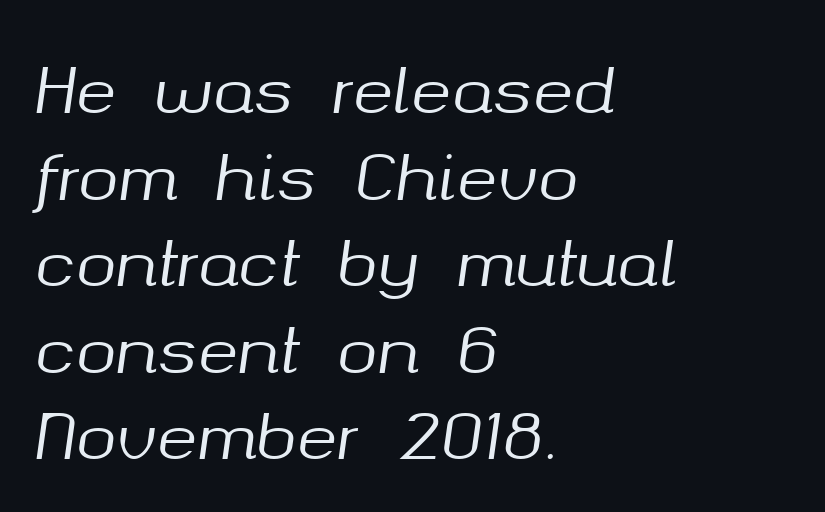
The image shows 61 px text type, italic (leaning right); set left-aligned, normal line spacing (1.42x), normal letter spacing, not underlined; medium stroke contrast and a medium x-height.
